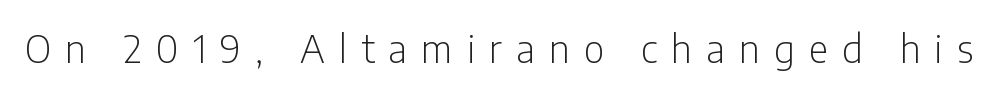
Character widths vary here, with narrow letters taking less room than wide ones. The font sits on the lighter half of the weight spectrum, regular included. If you drew a line through each stem, it would be perfectly vertical. The tracking reads as deliberately expanded to a designer's eye. Check where the strokes stop: nothing finishes them off — pure sans. Beneath every word, the page is bare.
